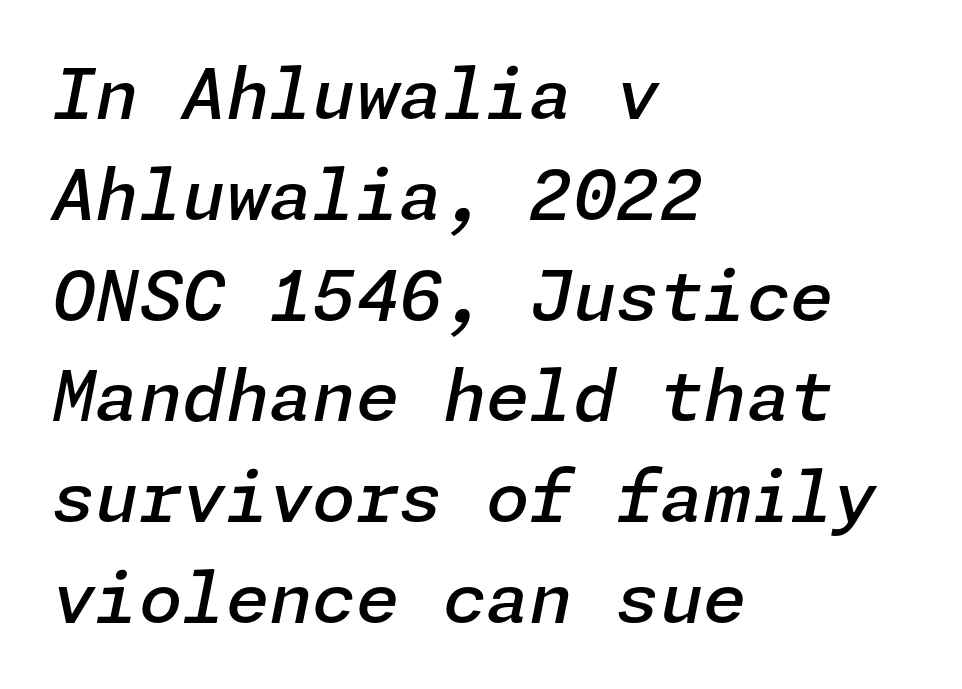
Q: Is the text bold? A: Semi-bold.
Q: Is the text italic (slanted)? A: Yes, it leans right by about 11 degrees.
Q: Is the text underlined? A: No.
Q: How is the paragraph aligned? A: Left-aligned.
Q: Is the spacing between letters normal or unusually wide? A: Normal.
Q: Is the spacing between lines tight, normal or loose? A: Normal.
Q: Width (condensed, normal, or wide)? A: Normal.
Q: Stroke contrast? A: Low.
Q: x-height? A: Medium.
